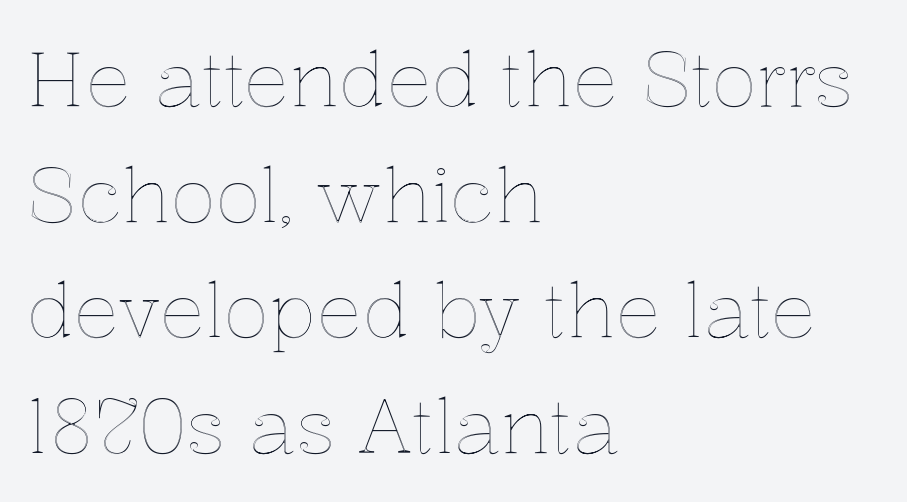
{"italic": "no", "width": "normal", "x_height": "medium", "monospaced": "no", "underline": "no", "align": "left", "line_spacing": "normal", "line_spacing_ratio": 1.52, "letter_spacing": "normal", "letter_spacing_em": 0.0, "glyph_px": 76}
